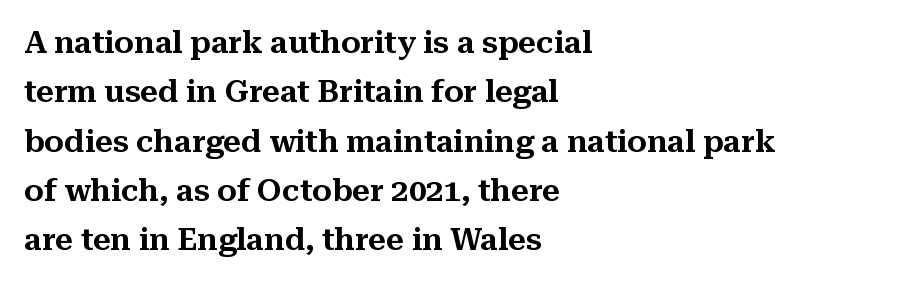
There is no visible air inserted between adjacent glyphs. Quick note: not italic, upright. A typesetter would label this face a serif. How would I describe the line gaps? Plain and ordinary.
